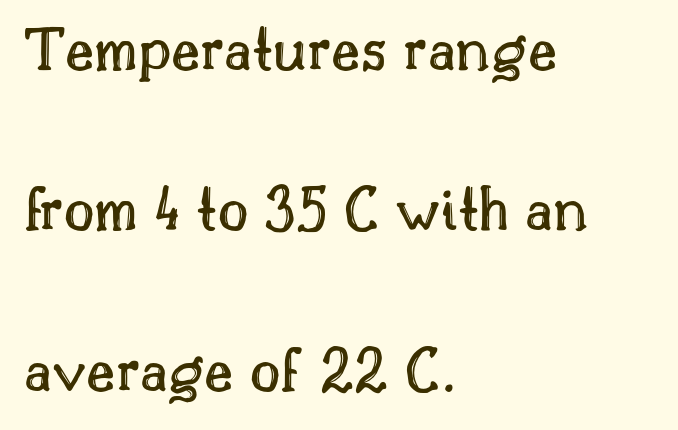
{"italic": "no", "width": "normal", "x_height": "small", "monospaced": "no", "underline": "no", "align": "left", "line_spacing": "loose", "line_spacing_ratio": 2.43, "letter_spacing": "normal", "letter_spacing_em": 0.0, "glyph_px": 66}
